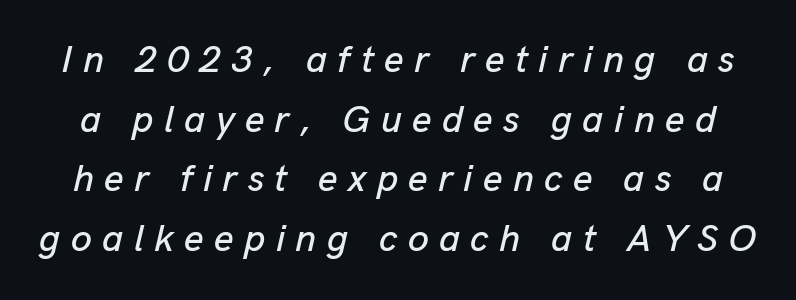
{"italic": "yes", "lean": "right", "slant_degrees": 13, "width": "normal", "stroke_contrast": "low", "x_height": "medium", "monospaced": "no", "underline": "no", "line_spacing": "normal", "line_spacing_ratio": 1.57, "letter_spacing": "wide", "letter_spacing_em": 0.27, "glyph_px": 38}
